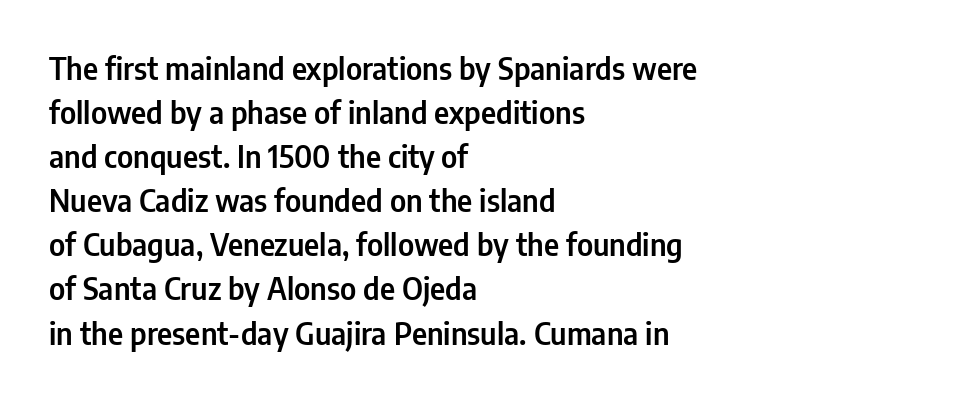
Unlike italic type, these characters show no tilt at all. Nope, no serifs anywhere on these letters. Honestly, the row spacing looks completely unremarkable. Inter-character spacing is left at the font's built-in metrics.
